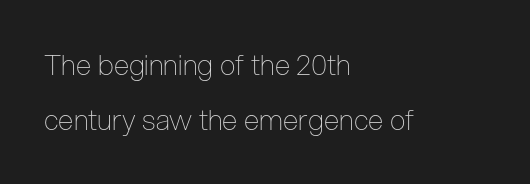
On a weight scale, this lands at 450 or below. A typesetter would call this leading open, well beyond the default. Every row of glyphs begins at an identical x-position on the left. The rendering shows plain stroke endings on the letterforms — a sans-serif design. In terms of letterspacing, this is plain default setting. The type sits square on the baseline with zero lean.
